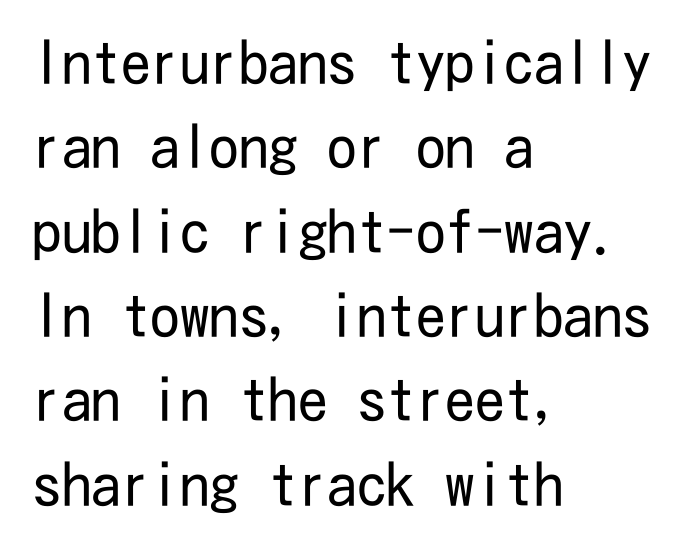
The image shows 59 px regular-weight, condensed sans-serif type, upright; set left-aligned, normal line spacing (1.43x), normal letter spacing, not underlined; low stroke contrast and a medium x-height.
